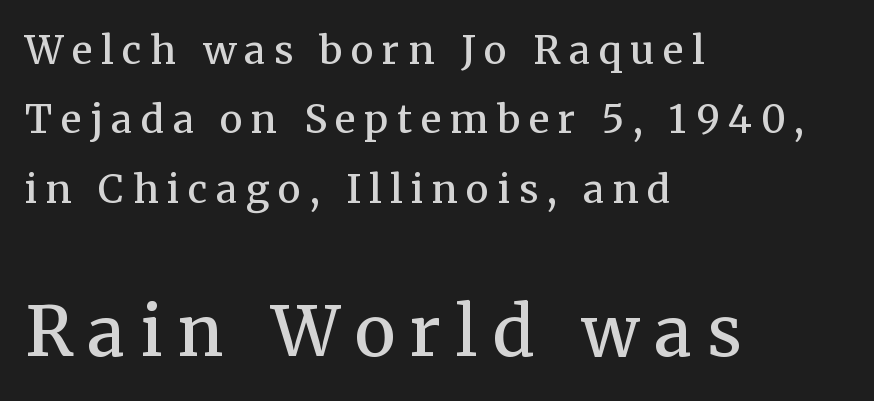
Is the block centered? No — it sits flush against the left margin. Inter-character spacing is expanded well beyond the font's built-in metrics. The glyphs in this specimen are seriffed. You get the small type first, then a jump to larger type. A somewhat darkened texture: the type is semibold rather than bold. The strip under each line holds only bare page.
